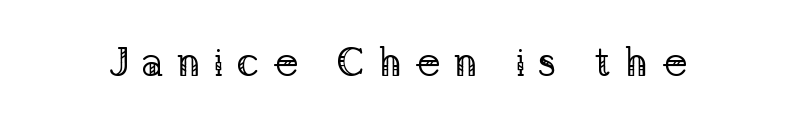
Q: Is the text bold? A: No.
Q: Is the text italic (slanted)? A: No, it is upright.
Q: Is the typeface a serif or a sans-serif typeface? A: Serif.
Q: Is the text underlined? A: No.
Q: Is the spacing between letters normal or unusually wide? A: Unusually wide.
Q: Width (condensed, normal, or wide)? A: Normal.
Q: Stroke contrast? A: Low.
Q: x-height? A: Medium.
Q: Monospaced? A: No.
